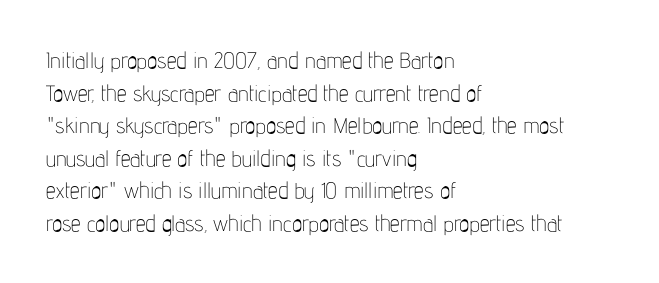
Rows of type keep a routine distance in the vertical direction. The space beneath each line is pristine and unruled. Which margin do the lines hug? The left one — the right edge is uneven. The letterforms sit shoulder to shoulder at normal distance.
